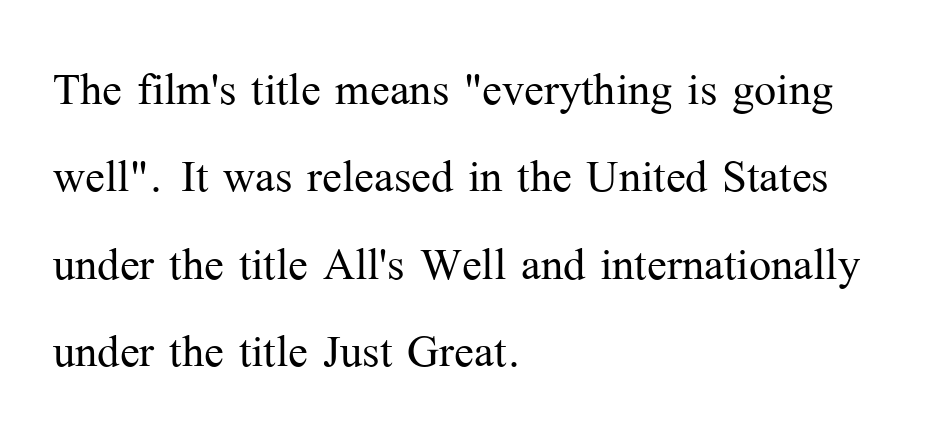
Q: Is the text bold? A: No.
Q: Is the text italic (slanted)? A: No, it is upright.
Q: Is the typeface a serif or a sans-serif typeface? A: Serif.
Q: Is the text underlined? A: No.
Q: How is the paragraph aligned? A: Left-aligned.
Q: Is the spacing between letters normal or unusually wide? A: Normal.
Q: Is the spacing between lines tight, normal or loose? A: Normal.
Q: Width (condensed, normal, or wide)? A: Normal.
Q: Stroke contrast? A: Medium.
Q: x-height? A: Medium.
Q: Monospaced? A: No.
